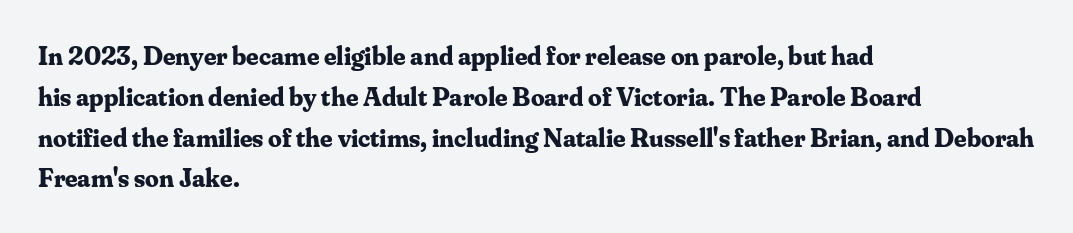
Q: Is the text bold? A: Yes.
Q: Is the text italic (slanted)? A: No, it is upright.
Q: Is the text underlined? A: No.
Q: How is the paragraph aligned? A: Left-aligned.
Q: Is the spacing between letters normal or unusually wide? A: Normal.
Q: Is the spacing between lines tight, normal or loose? A: Normal.
